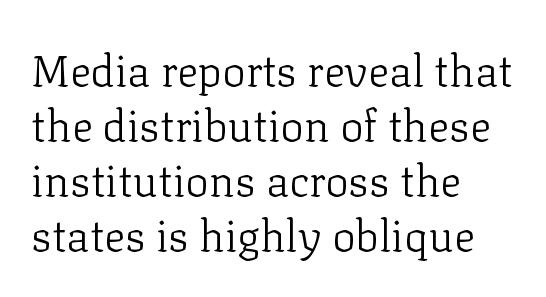
Are there feet on the stems? There are — it's a serif. Teacher's note: observe the even left margin — that is flush-left alignment. Vertical strokes here are truly vertical. The rows are spaced the way most documents space them. The words here are not underlined.
